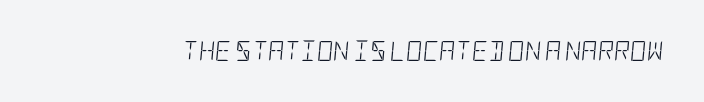
The image shows 20 px text type, italic (leaning right); set normal letter spacing, not underlined.
